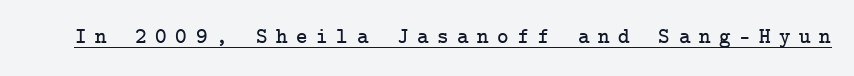
The image shows 22 px text type, upright; set unusually wide letter spacing (+0.39 em), underlined.
